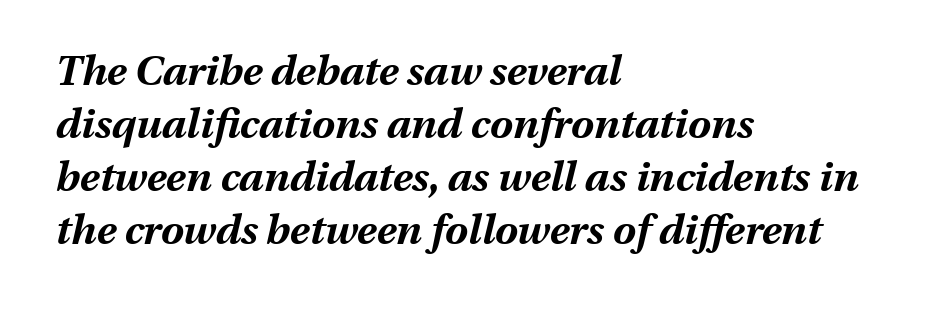
Q: Is the text bold? A: Yes.
Q: Is the text italic (slanted)? A: Yes, it leans right by about 13 degrees.
Q: Is the text underlined? A: No.
Q: How is the paragraph aligned? A: Left-aligned.
Q: Is the spacing between letters normal or unusually wide? A: Normal.
Q: Is the spacing between lines tight, normal or loose? A: Normal.
Q: Width (condensed, normal, or wide)? A: Normal.
Q: Stroke contrast? A: Medium.
Q: x-height? A: Medium.
Q: Monospaced? A: No.
